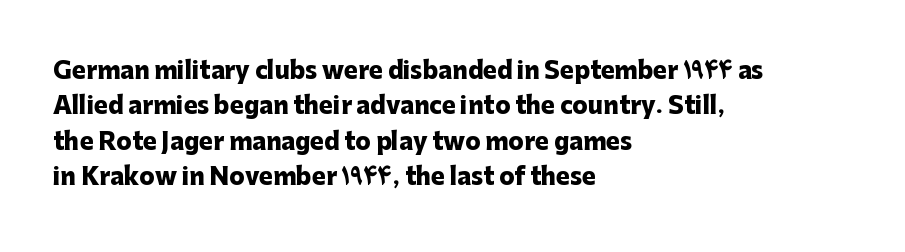
The image shows 23 px bold type, upright; set left-aligned, normal line spacing (1.54x), normal letter spacing, not underlined.
